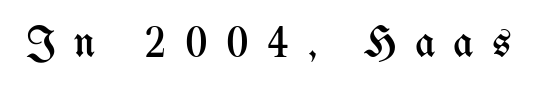
The image shows 44 px regular-weight, condensed type, upright; set unusually wide letter spacing (+0.42 em), not underlined; medium stroke contrast and a medium x-height.
